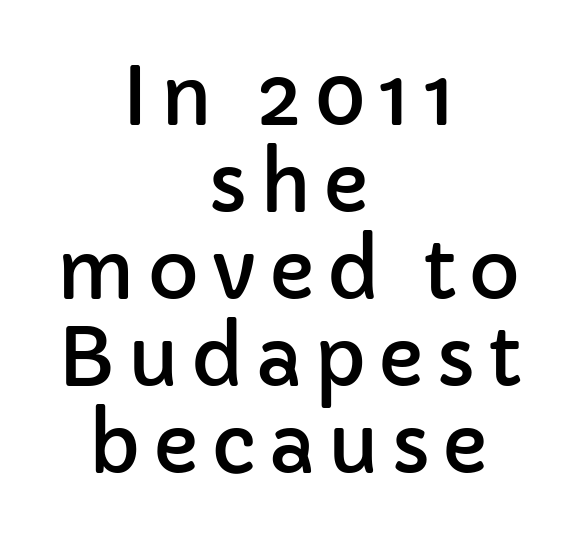
The image shows 79 px sans-serif type, upright; set centered, tight line spacing (1.1x), not underlined; low stroke contrast and a medium x-height.
